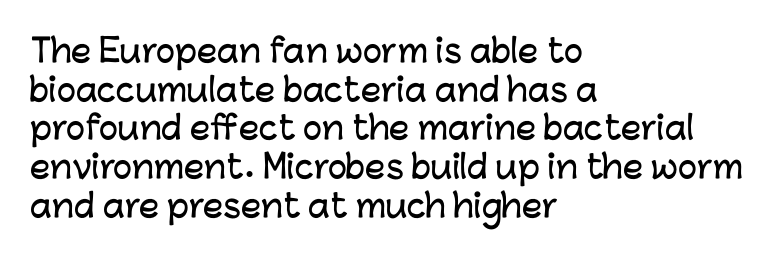
Q: Is the text italic (slanted)? A: No, it is upright.
Q: Is the typeface a serif or a sans-serif typeface? A: Sans-serif.
Q: Is the text underlined? A: No.
Q: How is the paragraph aligned? A: Left-aligned.
Q: Is the spacing between letters normal or unusually wide? A: Normal.
Q: Width (condensed, normal, or wide)? A: Normal.
Q: Stroke contrast? A: Low.
Q: x-height? A: Medium.
Q: Monospaced? A: No.
